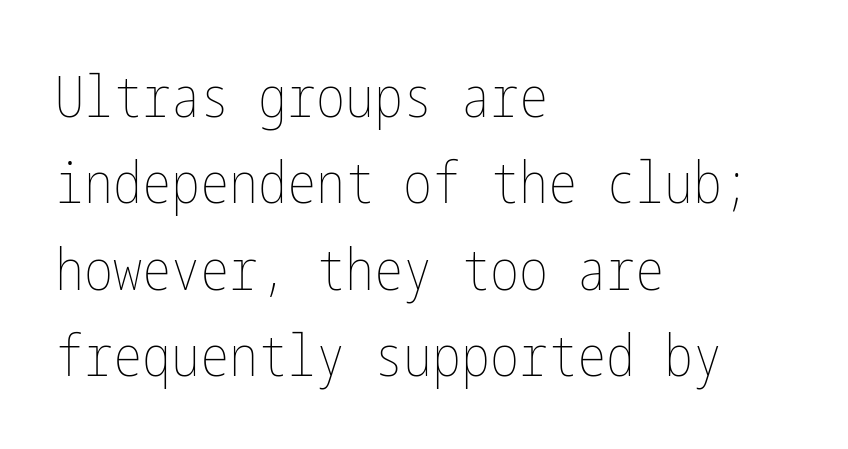
Q: Is the text bold? A: No.
Q: Is the text italic (slanted)? A: No, it is upright.
Q: Is the text underlined? A: No.
Q: How is the paragraph aligned? A: Left-aligned.
Q: Is the spacing between letters normal or unusually wide? A: Normal.
Q: Is the spacing between lines tight, normal or loose? A: Normal.
Q: Width (condensed, normal, or wide)? A: Condensed.
Q: Stroke contrast? A: Low.
Q: x-height? A: Medium.
